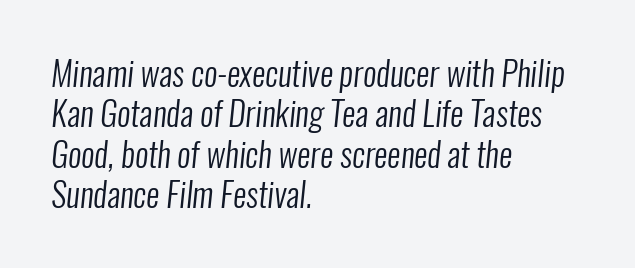
Character widths vary here, with narrow letters taking less room than wide ones. The face used here is a sans, in the tradition of grotesques and geometrics. All the whitespace from short lines collects on the right. Words float on clear page, feet unadorned.
